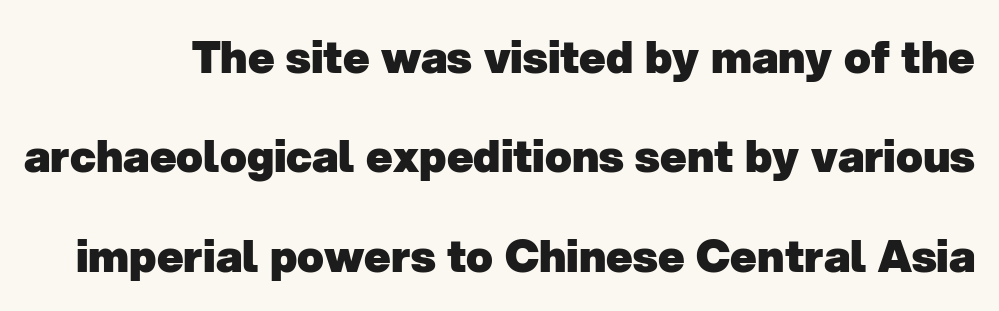
The image shows 44 px heavy sans-serif type; set loose line spacing (2.26x), normal letter spacing, not underlined; low stroke contrast and a medium x-height.
